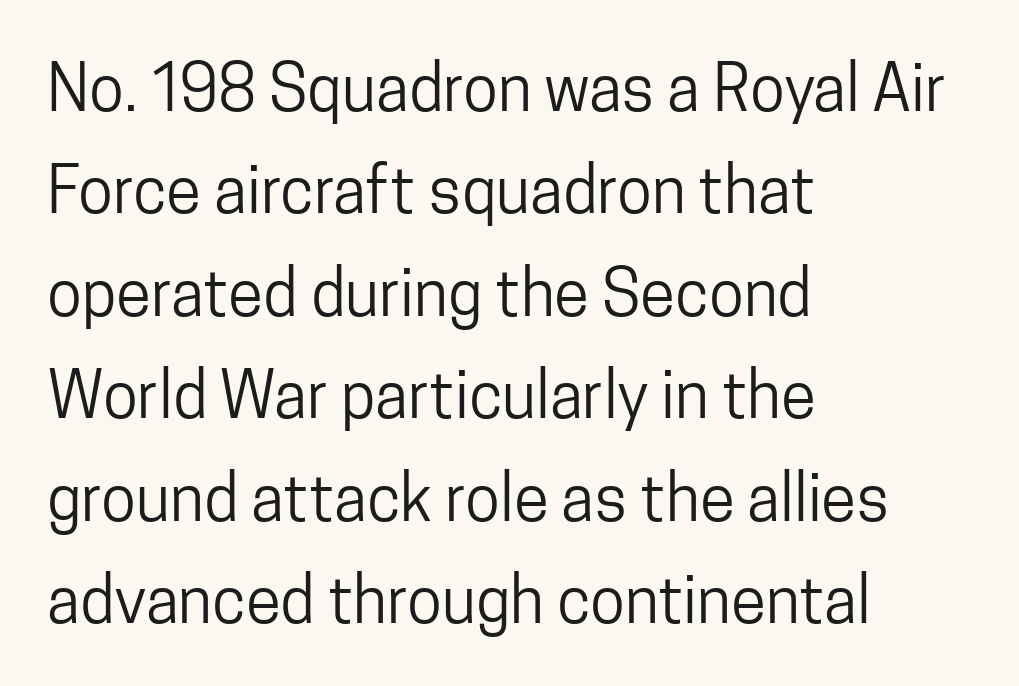
The image shows 64 px regular-weight, condensed sans-serif type, upright; set left-aligned, normal line spacing (1.6x), normal letter spacing, not underlined; low stroke contrast and a medium x-height.
